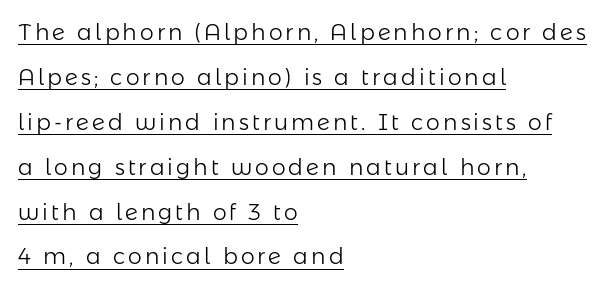
Does a line run under the words? Yes, clearly. Loosely led — the rows are spread out. Where is the straight margin? On the left. Is the stroke heavy? The answer is a plain regular-or-lighter.
